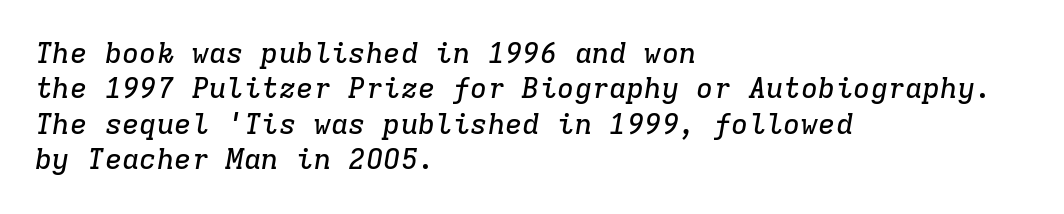
{"serif": "yes", "italic": "yes", "lean": "right", "slant_degrees": 9, "width": "normal", "stroke_contrast": "low", "x_height": "medium", "monospaced": "yes", "underline": "no", "align": "left", "line_spacing_ratio": 1.22, "letter_spacing": "normal", "letter_spacing_em": 0.0, "glyph_px": 29}
